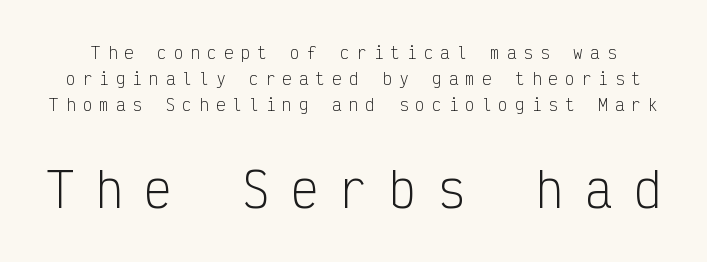
Q: Is the text bold? A: No.
Q: Is the text italic (slanted)? A: No, it is upright.
Q: Is the typeface a serif or a sans-serif typeface? A: Sans-serif.
Q: Is the text underlined? A: No.
Q: Is the spacing between letters normal or unusually wide? A: Unusually wide.
Q: Is the spacing between lines tight, normal or loose? A: Normal.
Q: Which block of text is set in a larger size, the first (top) or the second (bottom)? A: The second (bottom) one.
Q: Width (condensed, normal, or wide)? A: Condensed.
Q: Stroke contrast? A: Low.
Q: x-height? A: Medium.
Q: Monospaced? A: Yes.
